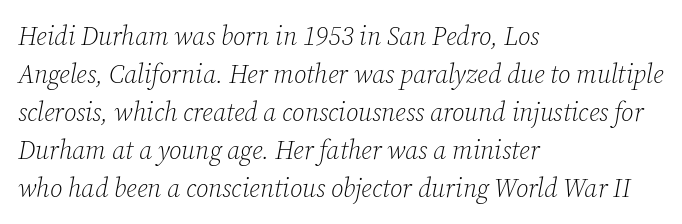
{"italic": "yes", "lean": "right", "slant_degrees": 12, "bold": "no", "underline": "no", "align": "left", "line_spacing": "normal", "line_spacing_ratio": 1.46, "letter_spacing": "normal", "letter_spacing_em": 0.0, "glyph_px": 26}
